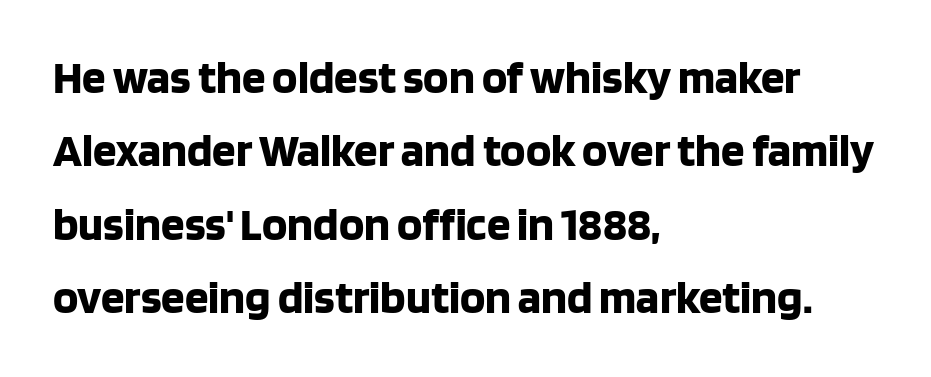
Q: Is the text bold? A: Yes.
Q: Is the text italic (slanted)? A: No, it is upright.
Q: Is the typeface a serif or a sans-serif typeface? A: Sans-serif.
Q: Is the text underlined? A: No.
Q: How is the paragraph aligned? A: Left-aligned.
Q: Is the spacing between letters normal or unusually wide? A: Normal.
Q: Is the spacing between lines tight, normal or loose? A: Normal.
Q: Width (condensed, normal, or wide)? A: Normal.
Q: Stroke contrast? A: Low.
Q: x-height? A: Large.
Q: Monospaced? A: No.
